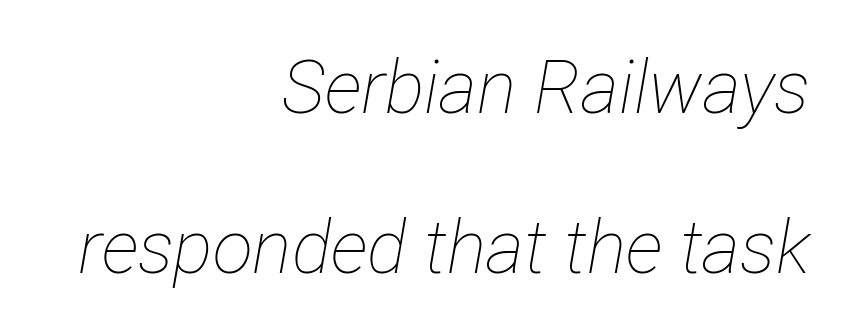
Style check: oblique. The lines in this sample share a right terminus and differ only in where they begin. Tracking value appears to be zero — textbook default spacing. Character widths vary here, with narrow letters taking less room than wide ones. Nothing heavy about these letters — not bold at all. Each new line begins a long way beneath the previous one.
